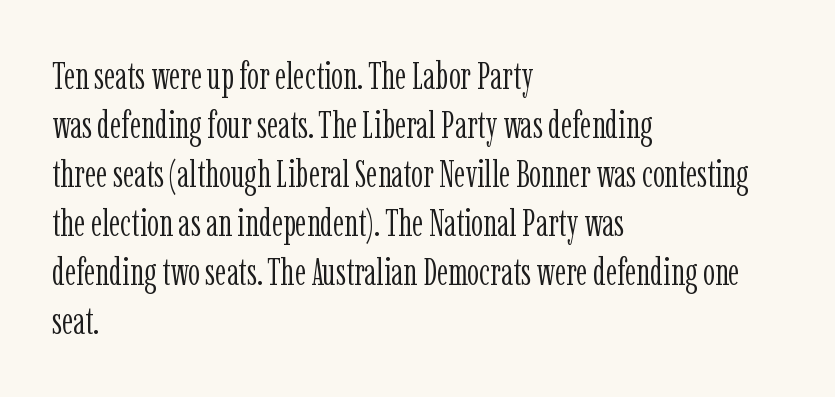
Q: Is the text bold? A: No.
Q: Is the text italic (slanted)? A: No, it is upright.
Q: Is the typeface a serif or a sans-serif typeface? A: Serif.
Q: Is the text underlined? A: No.
Q: How is the paragraph aligned? A: Left-aligned.
Q: Is the spacing between letters normal or unusually wide? A: Normal.
Q: Is the spacing between lines tight, normal or loose? A: Normal.
Q: Width (condensed, normal, or wide)? A: Condensed.
Q: Stroke contrast? A: Low.
Q: x-height? A: Medium.
Q: Monospaced? A: No.
